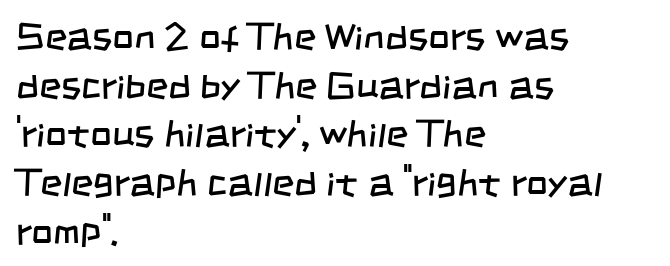
The image shows 38 px regular-weight, condensed sans-serif type; set left-aligned, normal line spacing (1.28x), normal letter spacing, not underlined; low stroke contrast and a large x-height.
